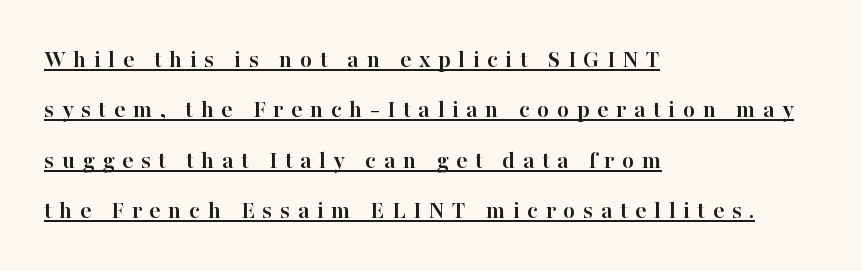
{"italic": "no", "bold": "yes", "underline": "yes", "align": "left", "line_spacing": "loose", "line_spacing_ratio": 2.02, "letter_spacing": "wide", "letter_spacing_em": 0.3, "glyph_px": 25}
